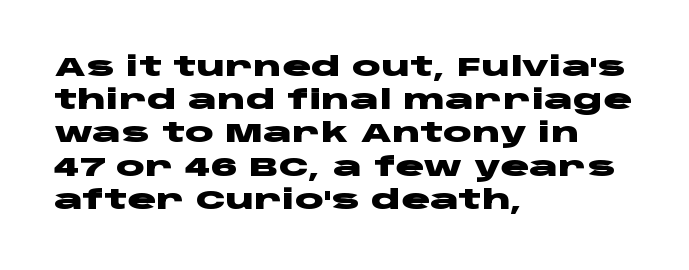
{"italic": "no", "bold": "yes", "underline": "no", "align": "left", "line_spacing_ratio": 1.23, "letter_spacing": "normal", "letter_spacing_em": 0.0, "glyph_px": 27}
